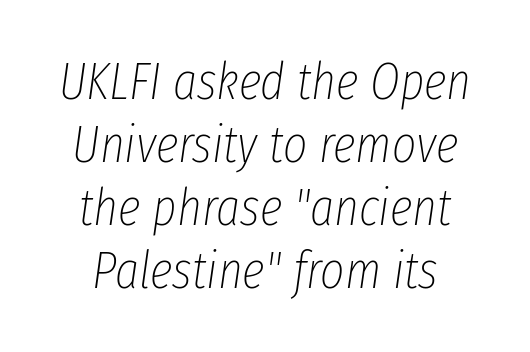
The image shows 52 px thin, condensed type, italic (leaning right); set line spacing 1.21x, normal letter spacing, not underlined; low stroke contrast and a medium x-height.
